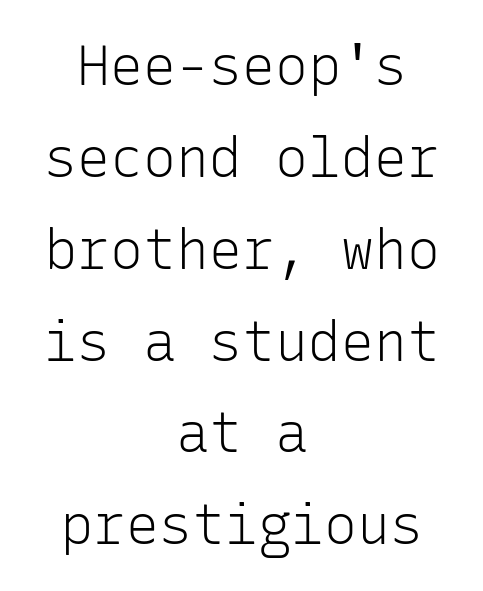
Does the lettering tilt? It doesn't — this is upright. A typesetter would label this face a sans. Nobody drew a line under any word here. The letterforms sit at book weight or below.
